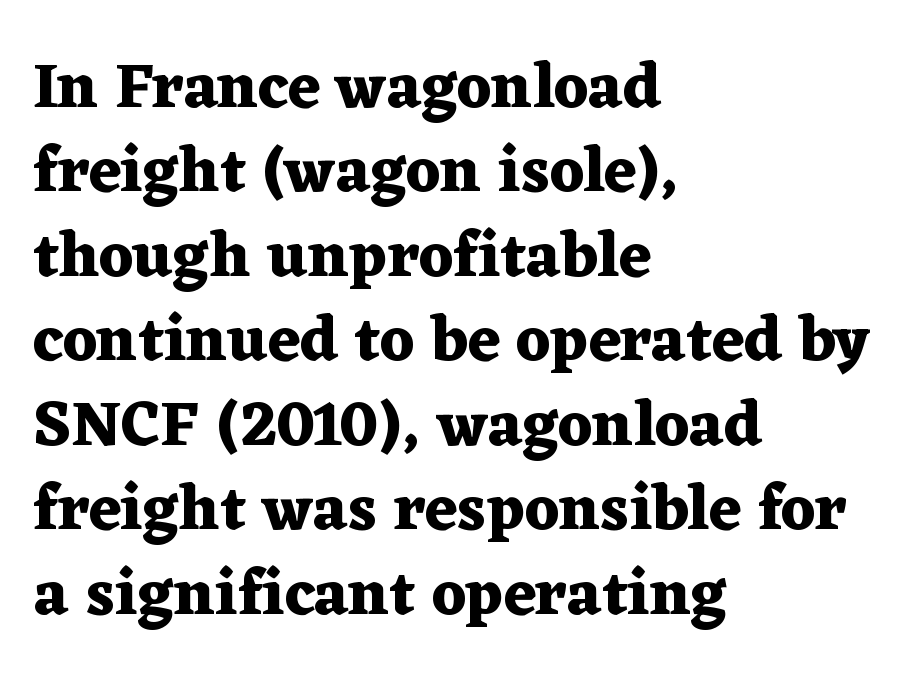
Q: Is the text bold? A: Yes.
Q: Is the text italic (slanted)? A: No, it is upright.
Q: Is the typeface a serif or a sans-serif typeface? A: Serif.
Q: Is the text underlined? A: No.
Q: How is the paragraph aligned? A: Left-aligned.
Q: Is the spacing between letters normal or unusually wide? A: Normal.
Q: Is the spacing between lines tight, normal or loose? A: Normal.
Q: Width (condensed, normal, or wide)? A: Wide.
Q: Stroke contrast? A: Medium.
Q: x-height? A: Medium.
Q: Monospaced? A: No.
